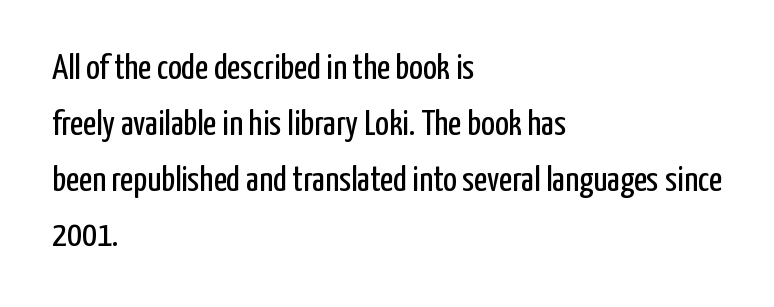
Q: Is the text bold? A: No.
Q: Is the text italic (slanted)? A: No, it is upright.
Q: Is the typeface a serif or a sans-serif typeface? A: Sans-serif.
Q: Is the text underlined? A: No.
Q: How is the paragraph aligned? A: Left-aligned.
Q: Is the spacing between letters normal or unusually wide? A: Normal.
Q: Is the spacing between lines tight, normal or loose? A: Normal.
Q: Width (condensed, normal, or wide)? A: Condensed.
Q: Stroke contrast? A: Low.
Q: x-height? A: Medium.
Q: Monospaced? A: No.
